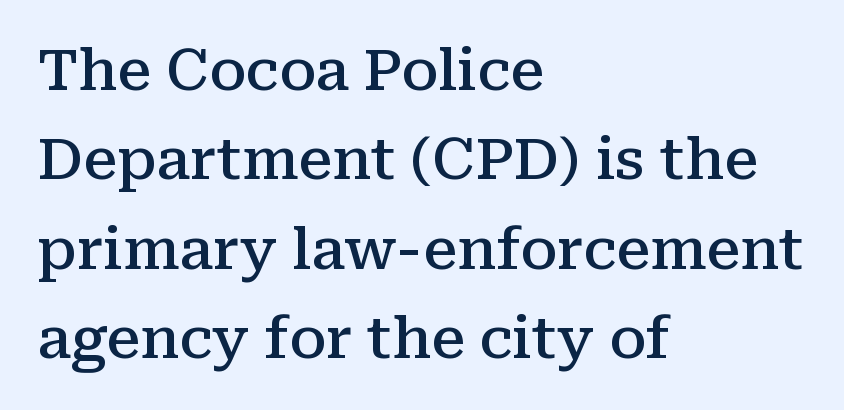
{"serif": "yes", "italic": "no", "bold": "semi", "weight": "semibold", "width": "normal", "stroke_contrast": "medium", "x_height": "medium", "monospaced": "no", "underline": "no", "align": "left", "line_spacing": "normal", "line_spacing_ratio": 1.57, "letter_spacing": "normal", "letter_spacing_em": 0.0, "glyph_px": 57}
